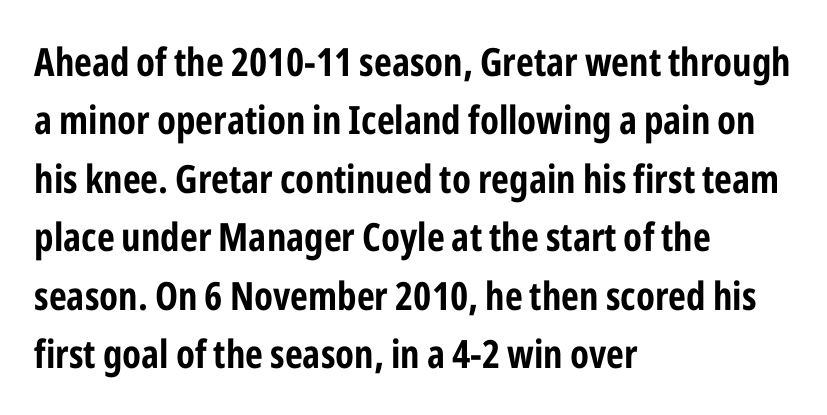
The image shows 39 px bold, condensed sans-serif type, upright; set left-aligned, normal line spacing (1.5x), normal letter spacing, not underlined; low stroke contrast and a medium x-height.
